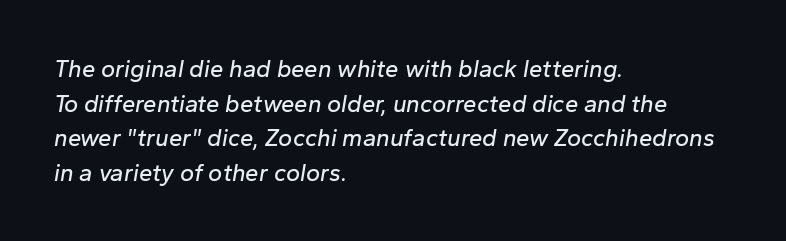
{"italic": "yes", "lean": "right", "slant_degrees": 10, "underline": "no", "align": "left", "line_spacing": "normal", "line_spacing_ratio": 1.44, "letter_spacing": "normal", "letter_spacing_em": 0.0, "glyph_px": 24}
